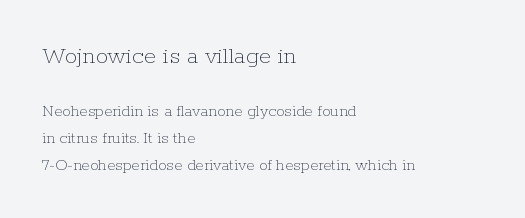
The specimen reads as upright at a glance. The strokes are not fattened; the text isn't bold. A classic flush-left, rag-right setting is used for this passage. The strip under each line holds only bare page. The block sitting higher on the canvas is the one with enlarged characters.
